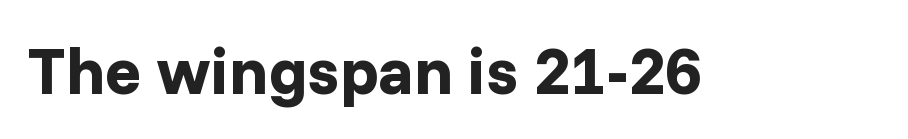
The image shows 66 px bold sans-serif type, upright; set normal letter spacing, not underlined; low stroke contrast and a medium x-height.
